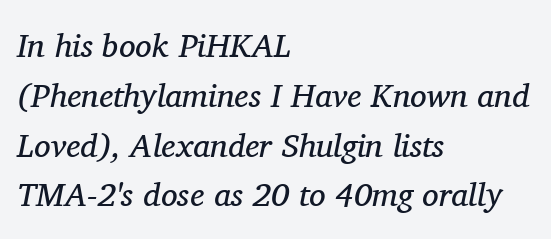
{"serif": "yes", "italic": "yes", "lean": "right", "slant_degrees": 11, "bold": "no", "weight": "regular", "width": "normal", "stroke_contrast": "medium", "x_height": "medium", "monospaced": "no", "underline": "no", "align": "left", "line_spacing": "normal", "line_spacing_ratio": 1.51, "letter_spacing": "normal", "letter_spacing_em": 0.0, "glyph_px": 33}
